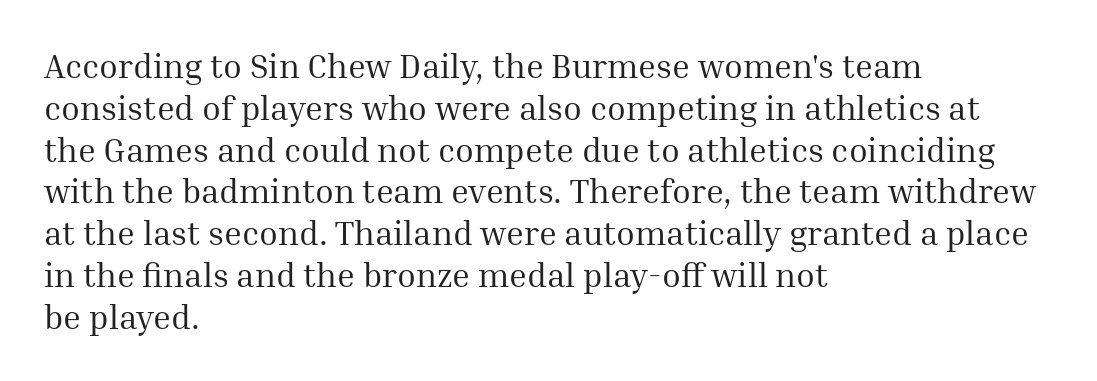
The image shows 34 px regular-weight serif type, upright; set left-aligned, line spacing 1.23x, normal letter spacing, not underlined; medium stroke contrast and a medium x-height.
